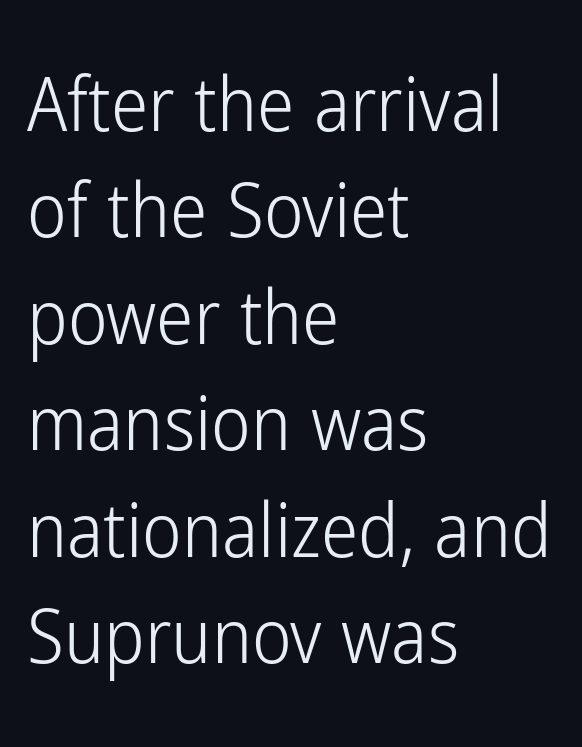
{"serif": "no", "italic": "no", "bold": "no", "weight": "light", "width": "condensed", "stroke_contrast": "low", "x_height": "medium", "monospaced": "no", "underline": "no", "align": "left", "line_spacing": "normal", "line_spacing_ratio": 1.42, "letter_spacing": "normal", "letter_spacing_em": 0.0, "glyph_px": 75}
